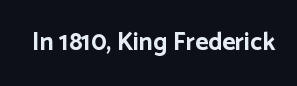
Q: Is the text bold? A: Yes.
Q: Is the text italic (slanted)? A: No, it is upright.
Q: Is the text underlined? A: No.
Q: Is the spacing between letters normal or unusually wide? A: Normal.
